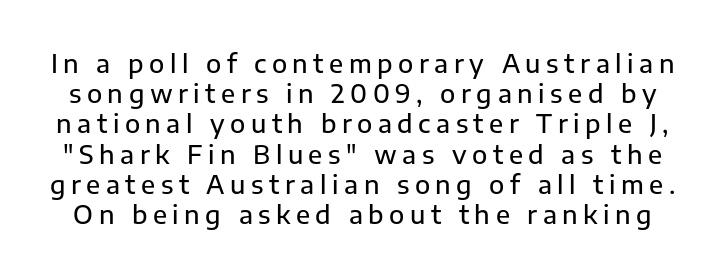
Q: Is the text italic (slanted)? A: No, it is upright.
Q: Is the text underlined? A: No.
Q: Is the spacing between letters normal or unusually wide? A: Unusually wide.
